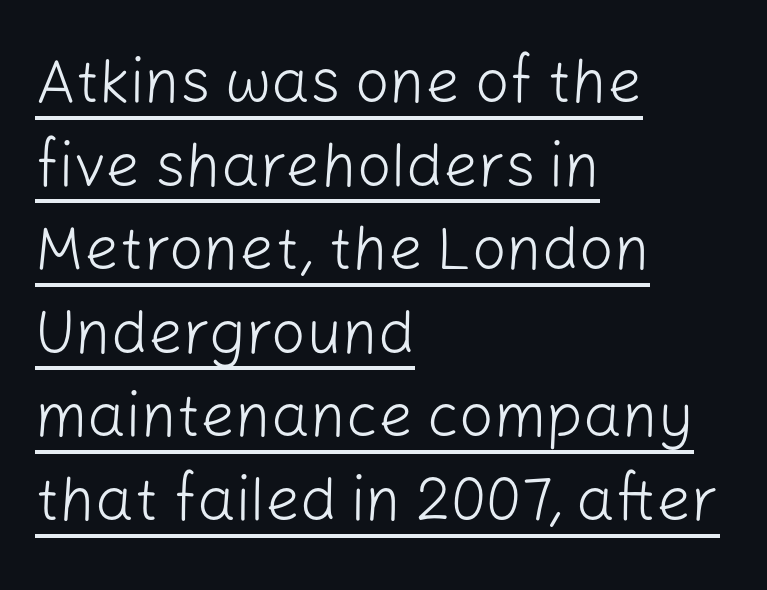
The image shows 61 px light sans-serif type, upright; set left-aligned, normal line spacing (1.37x), normal letter spacing, underlined; low stroke contrast and a medium x-height.
